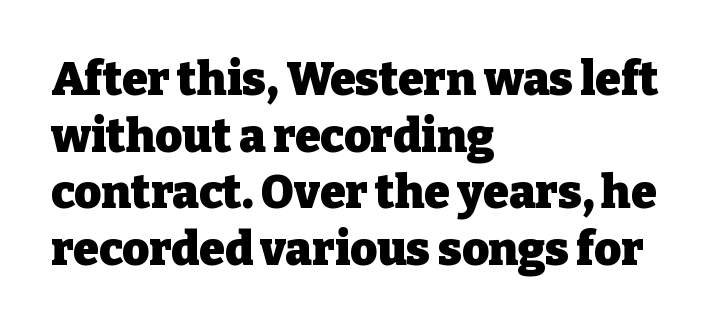
{"serif": "yes", "italic": "no", "bold": "yes", "weight": "heavy", "width": "normal", "stroke_contrast": "low", "x_height": "medium", "monospaced": "no", "underline": "no", "align": "left", "line_spacing_ratio": 1.23, "letter_spacing": "normal", "letter_spacing_em": 0.0, "glyph_px": 46}
